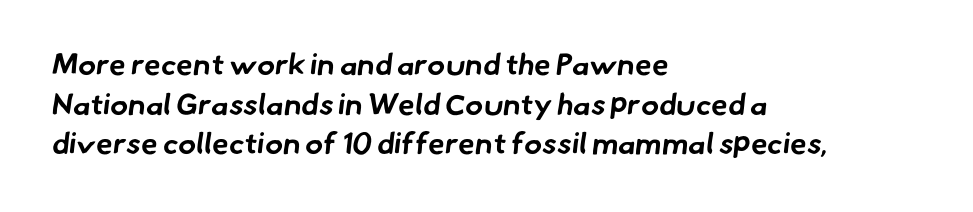
Q: Is the text bold? A: Yes.
Q: Is the typeface a serif or a sans-serif typeface? A: Sans-serif.
Q: Is the text underlined? A: No.
Q: How is the paragraph aligned? A: Left-aligned.
Q: Is the spacing between letters normal or unusually wide? A: Normal.
Q: Is the spacing between lines tight, normal or loose? A: Normal.
Q: Width (condensed, normal, or wide)? A: Normal.
Q: Stroke contrast? A: Low.
Q: x-height? A: Small.
Q: Monospaced? A: No.
